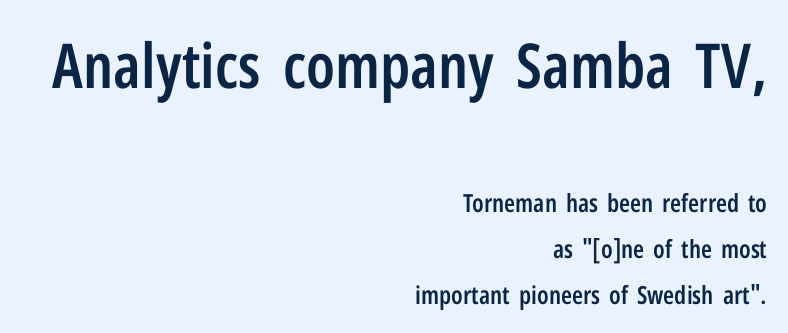
The characters display no serif detailing; their extremities are plain. Underline: absent. These lines were composed using upright roman letters. The characters look somewhat weighty, a semibold short of true bold. Does the copy run flush right? Yes — the right margin is perfectly even. In terms of letterspacing, this is plain default setting.
